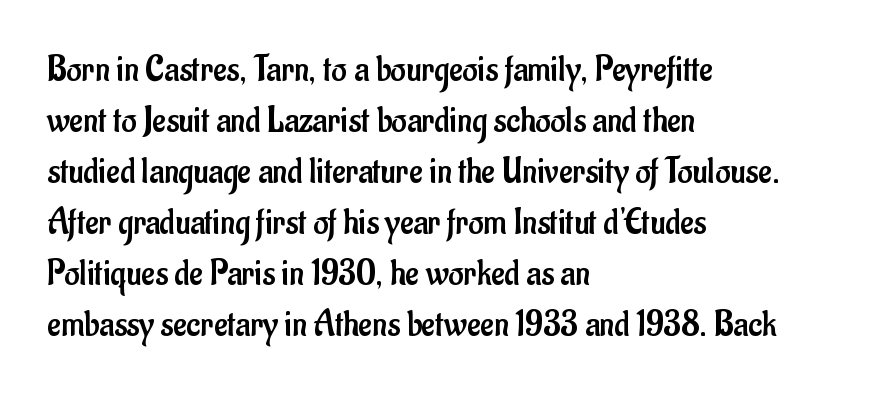
Q: Is the text bold? A: No.
Q: Is the text italic (slanted)? A: No, it is upright.
Q: Is the typeface a serif or a sans-serif typeface? A: Sans-serif.
Q: Is the text underlined? A: No.
Q: How is the paragraph aligned? A: Left-aligned.
Q: Is the spacing between letters normal or unusually wide? A: Normal.
Q: Is the spacing between lines tight, normal or loose? A: Normal.
Q: Width (condensed, normal, or wide)? A: Condensed.
Q: Stroke contrast? A: Low.
Q: x-height? A: Small.
Q: Monospaced? A: No.
